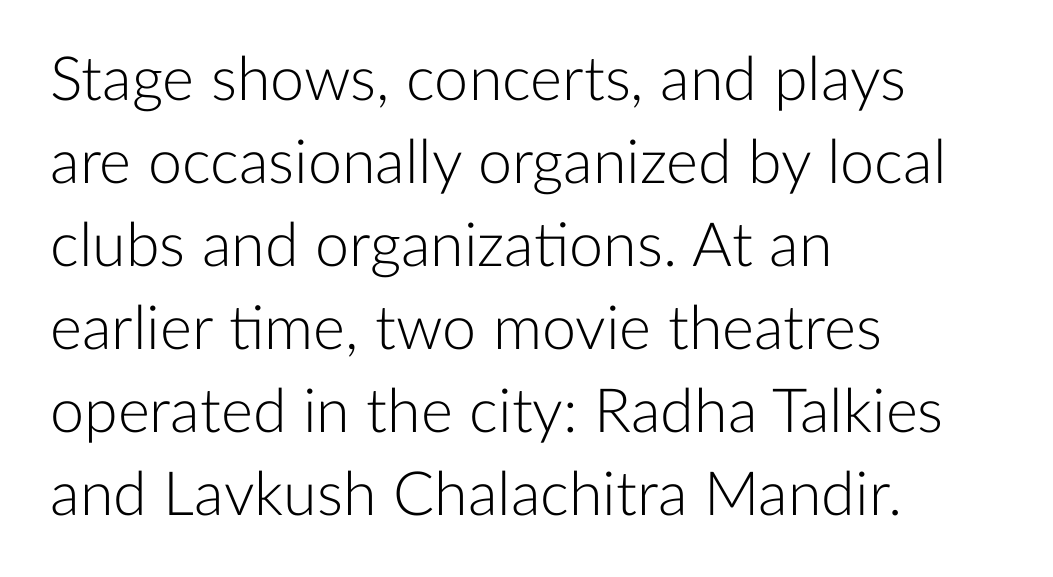
{"serif": "no", "italic": "no", "bold": "no", "weight": "light", "width": "normal", "stroke_contrast": "low", "x_height": "medium", "monospaced": "no", "underline": "no", "align": "left", "line_spacing": "normal", "line_spacing_ratio": 1.36, "letter_spacing": "normal", "letter_spacing_em": 0.0, "glyph_px": 61}
